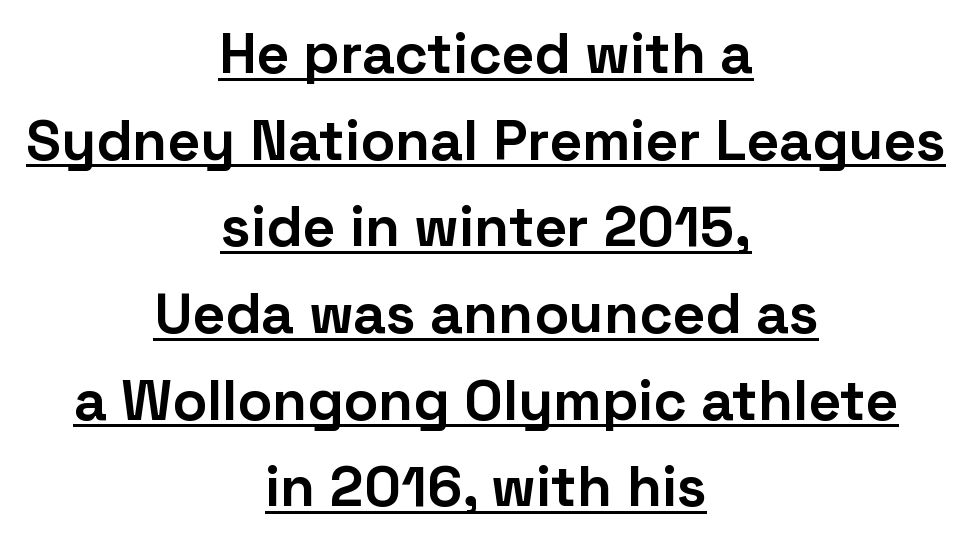
Q: Is the text bold? A: Yes.
Q: Is the text italic (slanted)? A: No, it is upright.
Q: Is the typeface a serif or a sans-serif typeface? A: Sans-serif.
Q: Is the text underlined? A: Yes.
Q: How is the paragraph aligned? A: Centered.
Q: Is the spacing between letters normal or unusually wide? A: Normal.
Q: Is the spacing between lines tight, normal or loose? A: Normal.
Q: Width (condensed, normal, or wide)? A: Normal.
Q: Stroke contrast? A: Low.
Q: x-height? A: Medium.
Q: Monospaced? A: No.
